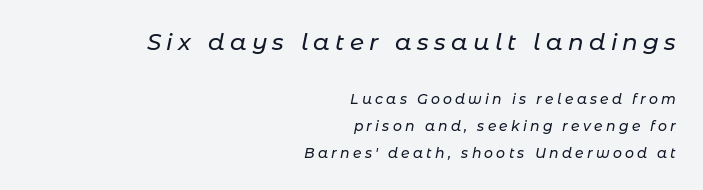
Q: Is the text italic (slanted)? A: Yes, it leans right by about 11 degrees.
Q: Is the text underlined? A: No.
Q: How is the paragraph aligned? A: Right-aligned.
Q: Is the spacing between letters normal or unusually wide? A: Unusually wide.
Q: Is the spacing between lines tight, normal or loose? A: Loose.
Q: Which block of text is set in a larger size, the first (top) or the second (bottom)? A: The first (top) one.
